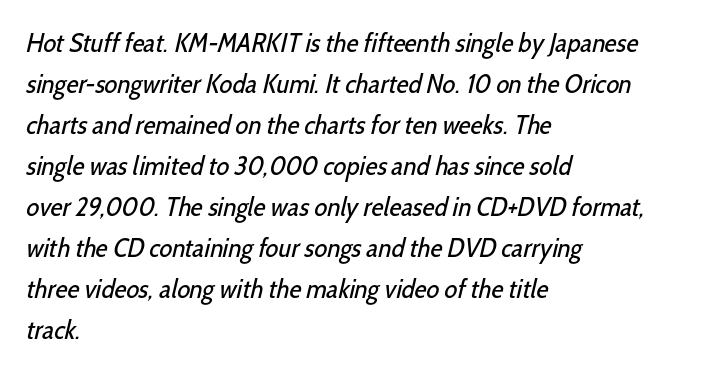
The letters look calm and open, with moderate or lighter stems. Reading down the block, your eye returns to a fixed left position each line. Look at the tracking — it's just the regular setting, nothing added. Rows of type keep a routine distance in the vertical direction. The space directly below the letters is spotless.
